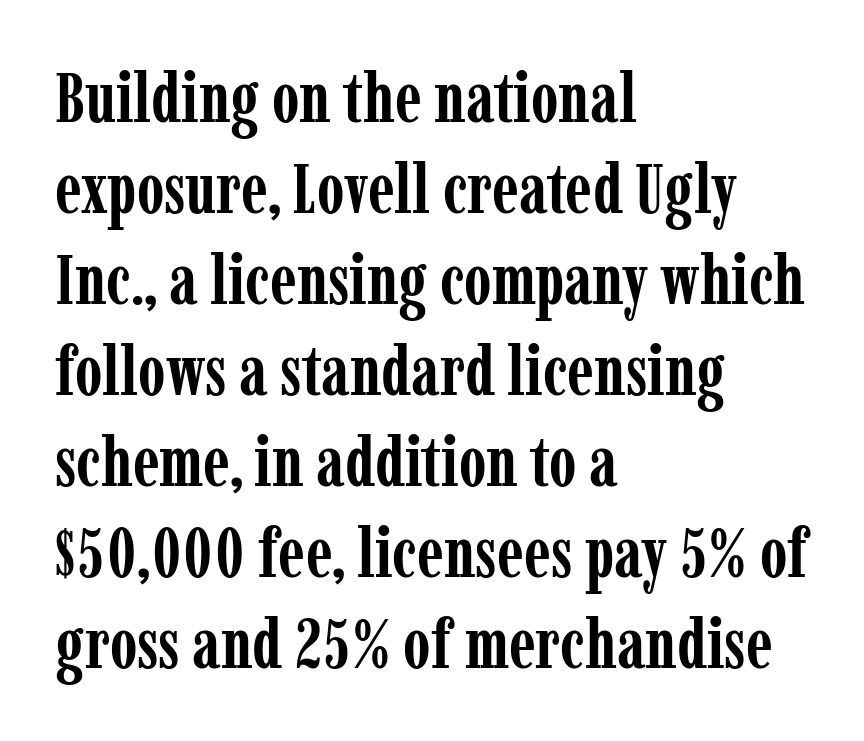
The image shows 70 px semibold, condensed serif type, upright; set left-aligned, normal line spacing (1.3x), normal letter spacing, not underlined; low stroke contrast and a medium x-height.
